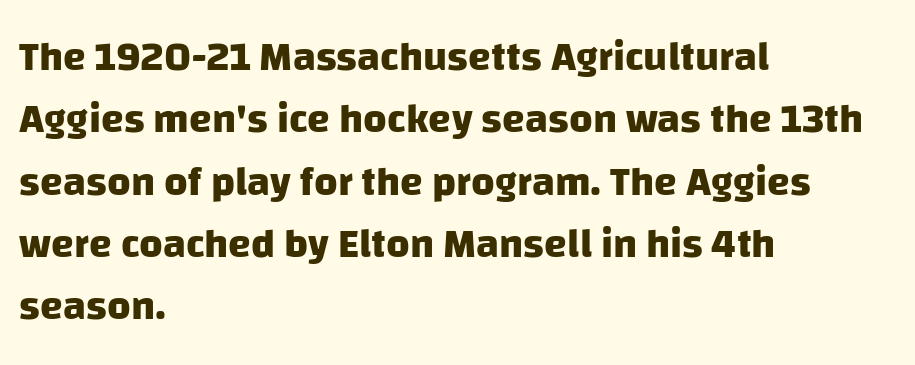
No word sits above an underline. Spacing verdict: proportional, widths tailored to each character. In terms of letterspacing, this is plain default setting. Horizontal alignment here is leftward, the default for most running prose. The letters carry no serifs — their stems end cleanly without finishing strokes.
